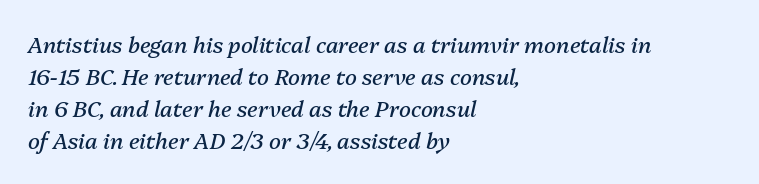
The leading is moderate, giving the passage an even texture. The font's italic variant was chosen for this text. Which margin do the lines hug? The left one — the right edge is uneven. The specimen omits any rule beneath the text block's lines.
